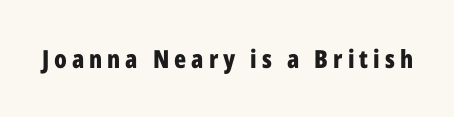
{"italic": "no", "bold": "yes", "underline": "no", "letter_spacing": "wide", "letter_spacing_em": 0.2, "glyph_px": 25}
